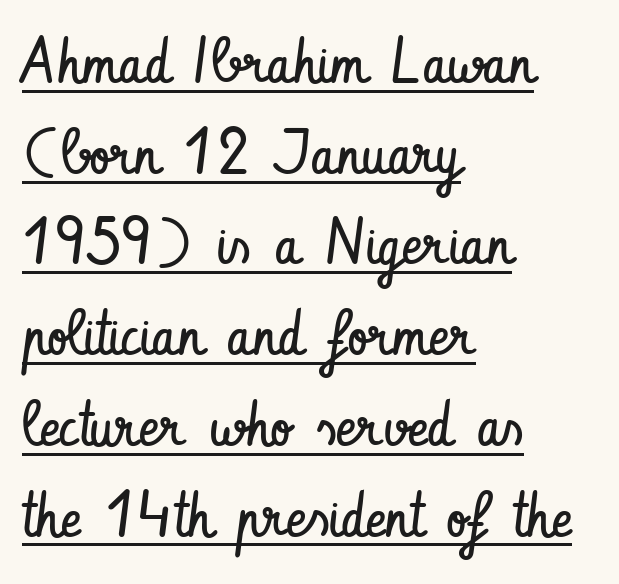
{"serif": "no", "italic": "no", "bold": "no", "weight": "regular", "width": "condensed", "stroke_contrast": "low", "x_height": "small", "monospaced": "no", "underline": "yes", "align": "left", "line_spacing": "normal", "line_spacing_ratio": 1.44, "letter_spacing": "normal", "letter_spacing_em": 0.0, "glyph_px": 63}
